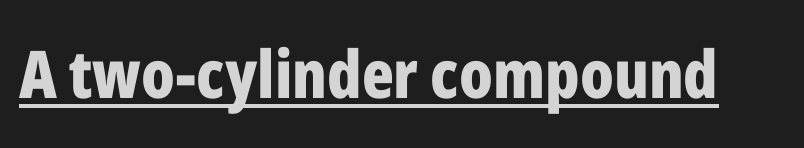
Q: Is the text bold? A: Yes.
Q: Is the text italic (slanted)? A: No, it is upright.
Q: Is the typeface a serif or a sans-serif typeface? A: Sans-serif.
Q: Is the text underlined? A: Yes.
Q: Is the spacing between letters normal or unusually wide? A: Normal.
Q: Width (condensed, normal, or wide)? A: Condensed.
Q: Stroke contrast? A: Low.
Q: x-height? A: Medium.
Q: Monospaced? A: No.
